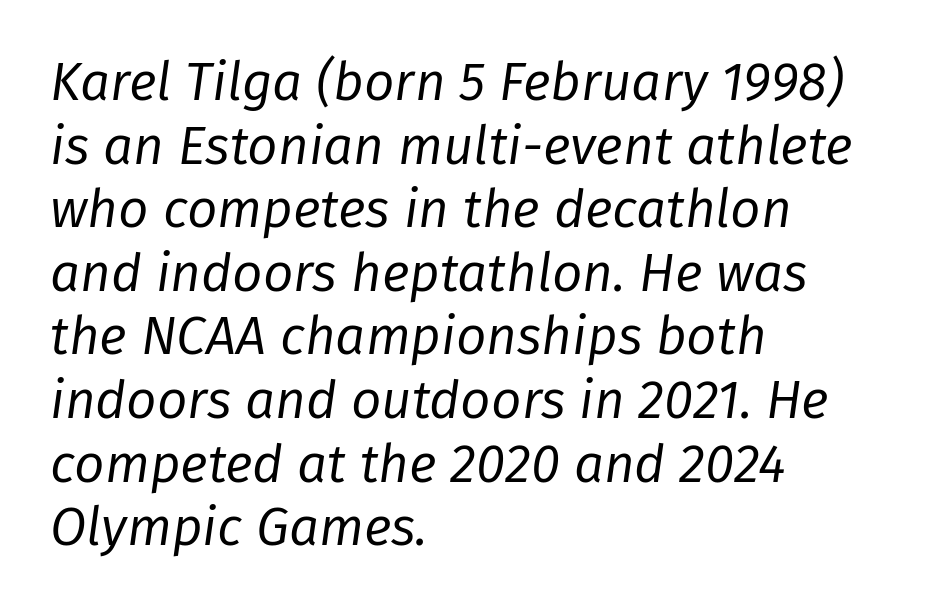
{"italic": "yes", "lean": "right", "slant_degrees": 8, "bold": "no", "weight": "regular", "width": "normal", "stroke_contrast": "low", "x_height": "medium", "monospaced": "no", "underline": "no", "align": "left", "line_spacing_ratio": 1.2, "letter_spacing": "normal", "letter_spacing_em": 0.0, "glyph_px": 53}
